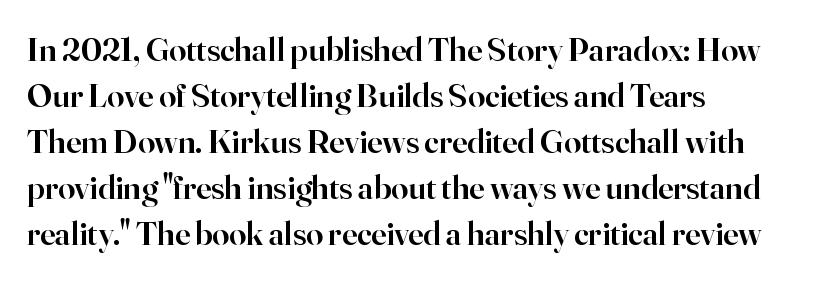
Q: Is the text bold? A: Semi-bold.
Q: Is the text italic (slanted)? A: No, it is upright.
Q: Is the typeface a serif or a sans-serif typeface? A: Serif.
Q: Is the text underlined? A: No.
Q: How is the paragraph aligned? A: Left-aligned.
Q: Is the spacing between letters normal or unusually wide? A: Normal.
Q: Is the spacing between lines tight, normal or loose? A: Normal.
Q: Width (condensed, normal, or wide)? A: Normal.
Q: Stroke contrast? A: High.
Q: x-height? A: Small.
Q: Monospaced? A: No.
